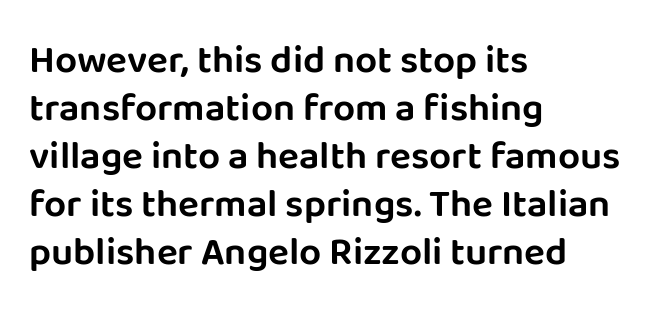
{"serif": "no", "italic": "no", "width": "normal", "stroke_contrast": "low", "x_height": "large", "monospaced": "no", "underline": "no", "align": "left", "line_spacing_ratio": 1.23, "letter_spacing": "normal", "letter_spacing_em": 0.0, "glyph_px": 39}
